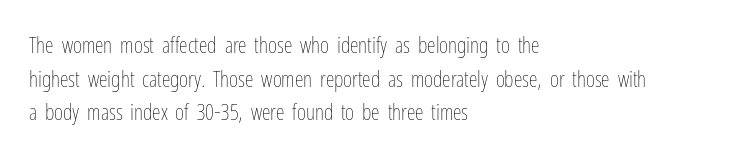
Unbolded letterforms with no extra heft. The letterforms sit shoulder to shoulder at normal distance. Line spacing here is normal. Glance below the letters and you will spot only blank space. Visually the block forms a straight wall on the left and a jagged coastline on the right.
